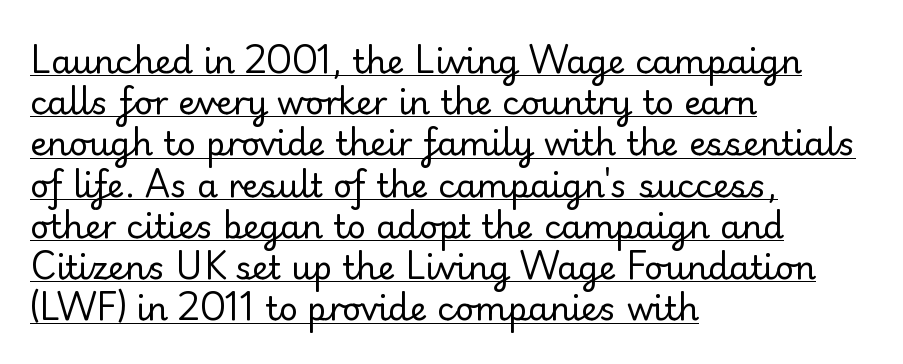
{"serif": "yes", "italic": "no", "bold": "no", "weight": "regular", "width": "normal", "stroke_contrast": "low", "x_height": "small", "monospaced": "no", "underline": "yes", "align": "left", "line_spacing": "normal", "line_spacing_ratio": 1.25, "letter_spacing": "normal", "letter_spacing_em": 0.0, "glyph_px": 33}
